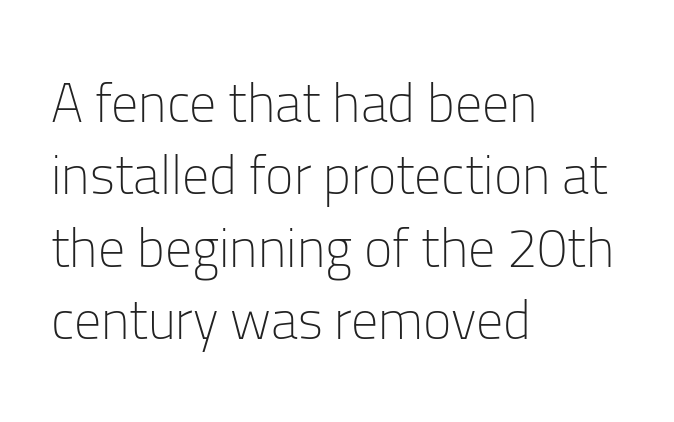
The image shows 54 px light sans-serif type, upright; set left-aligned, normal line spacing (1.34x), normal letter spacing, not underlined; low stroke contrast and a medium x-height.
